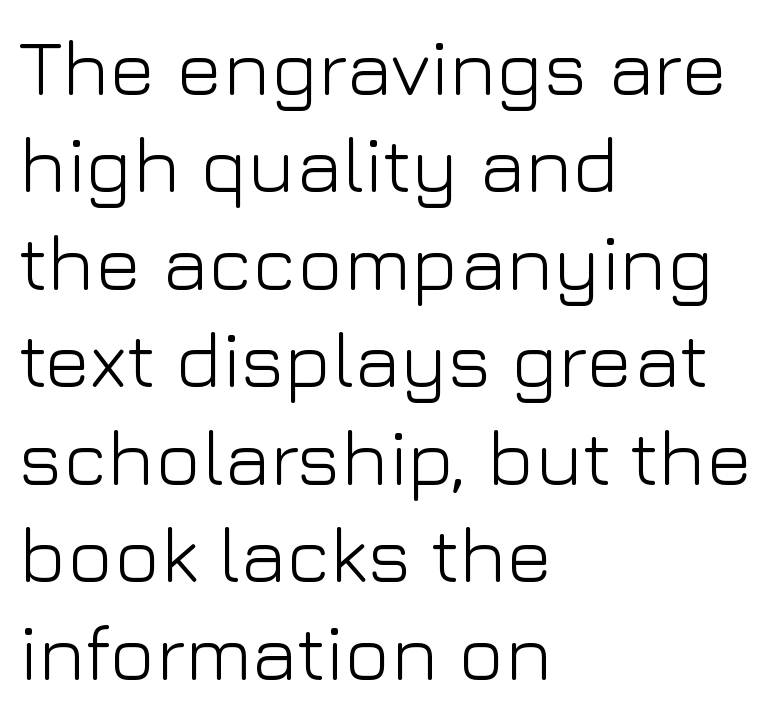
The area under the type is left untouched. The horizontal fit of the characters is conventional and even. The typeface has the unassuming heft of standard copy or less. This block has exactly the height ordinary leading produces. Note the varied advance widths — an 'i' is clearly narrower than an 'm'. Leftover space on each line is placed entirely after the last word.
